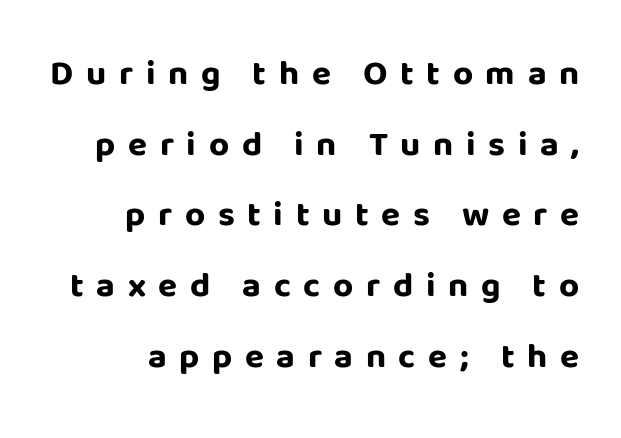
The image shows 35 px bold sans-serif type, upright; set right-aligned, loose line spacing (2.02x), unusually wide letter spacing (+0.36 em), not underlined; low stroke contrast and a large x-height.
